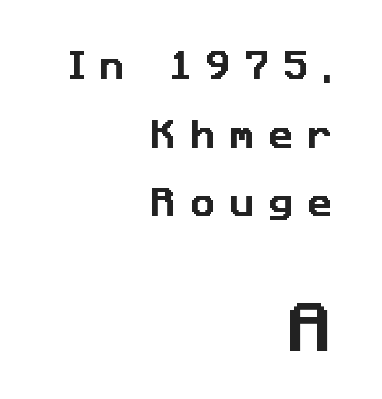
Notice the wide empty band between every row — that's loose leading. The glyphs are unaccompanied by any horizontal stroke below them. Loose tracking; the words dissolve into strings of separated letters. Is the lower block the larger one? Yes — the lower block carries the bigger type.
